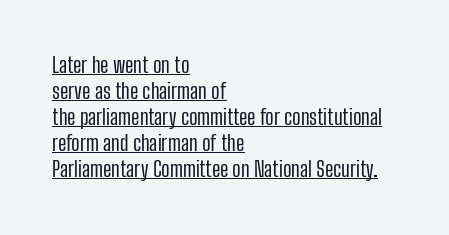
The typesetter chose a ragged-right arrangement here. The letters stand upright; this is a roman face. Beneath each row of characters lies a ruled line. Inter-character spacing is left at the font's built-in metrics. Letters have the restrained weight of plain body copy at most.
